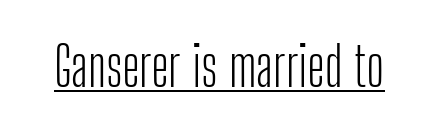
The image shows 54 px light, condensed sans-serif type, upright; set normal letter spacing, underlined; low stroke contrast and a medium x-height.
